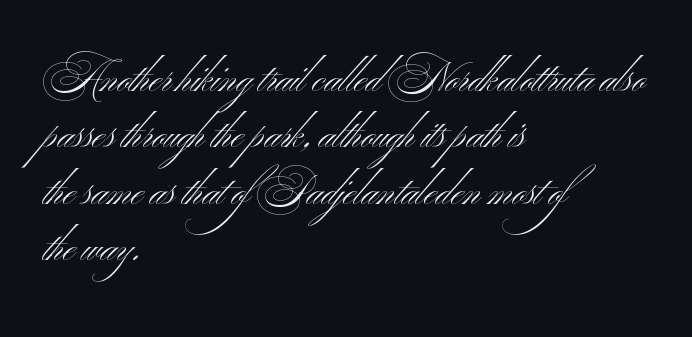
Q: Is the text bold? A: No.
Q: Is the text italic (slanted)? A: Yes.
Q: Is the typeface a serif or a sans-serif typeface? A: Sans-serif.
Q: Is the text underlined? A: No.
Q: How is the paragraph aligned? A: Left-aligned.
Q: Is the spacing between letters normal or unusually wide? A: Normal.
Q: Is the spacing between lines tight, normal or loose? A: Normal.
Q: Width (condensed, normal, or wide)? A: Wide.
Q: Stroke contrast? A: Medium.
Q: x-height? A: Small.
Q: Monospaced? A: No.
